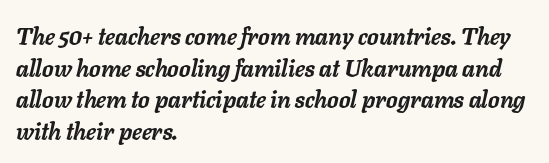
{"italic": "yes", "lean": "right", "slant_degrees": 11, "bold": "yes", "underline": "no", "align": "left", "line_spacing": "normal", "line_spacing_ratio": 1.37, "letter_spacing": "normal", "letter_spacing_em": 0.0, "glyph_px": 23}
